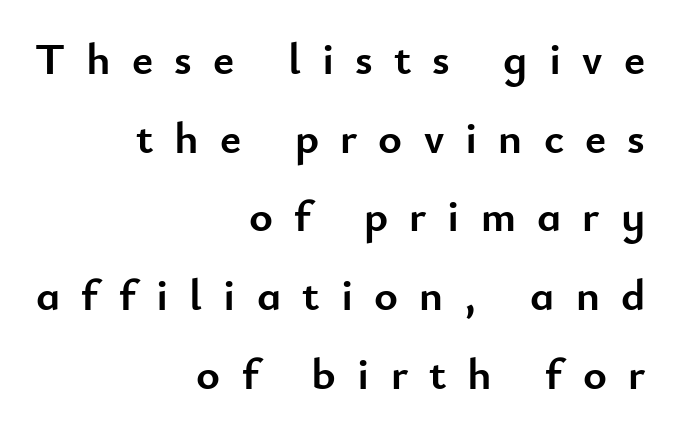
The image shows 45 px semibold sans-serif type, upright; set right-aligned, line spacing 1.75x, unusually wide letter spacing (+0.47 em), not underlined; low stroke contrast and a small x-height.
